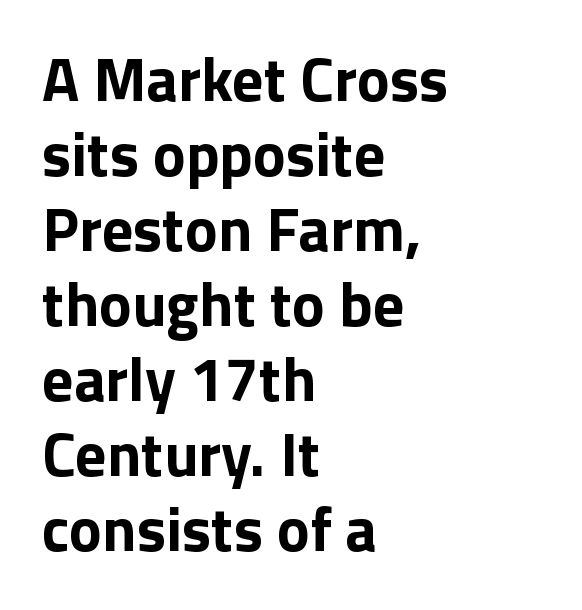
Q: Is the text bold? A: Yes.
Q: Is the text italic (slanted)? A: No, it is upright.
Q: Is the typeface a serif or a sans-serif typeface? A: Sans-serif.
Q: Is the text underlined? A: No.
Q: How is the paragraph aligned? A: Left-aligned.
Q: Is the spacing between letters normal or unusually wide? A: Normal.
Q: Width (condensed, normal, or wide)? A: Normal.
Q: Stroke contrast? A: Low.
Q: x-height? A: Medium.
Q: Monospaced? A: No.
